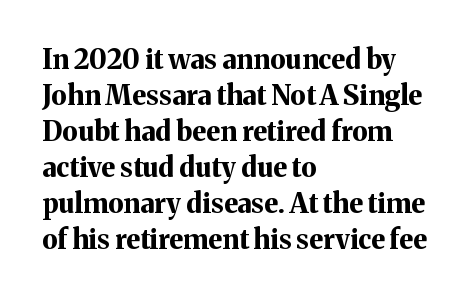
{"italic": "no", "bold": "yes", "underline": "no", "align": "left", "line_spacing": "normal", "line_spacing_ratio": 1.33, "letter_spacing": "normal", "letter_spacing_em": 0.0, "glyph_px": 27}
